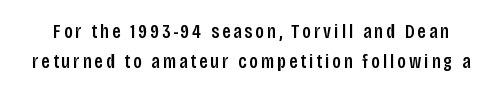
{"italic": "no", "underline": "no", "line_spacing": "normal", "line_spacing_ratio": 1.51, "glyph_px": 20}
